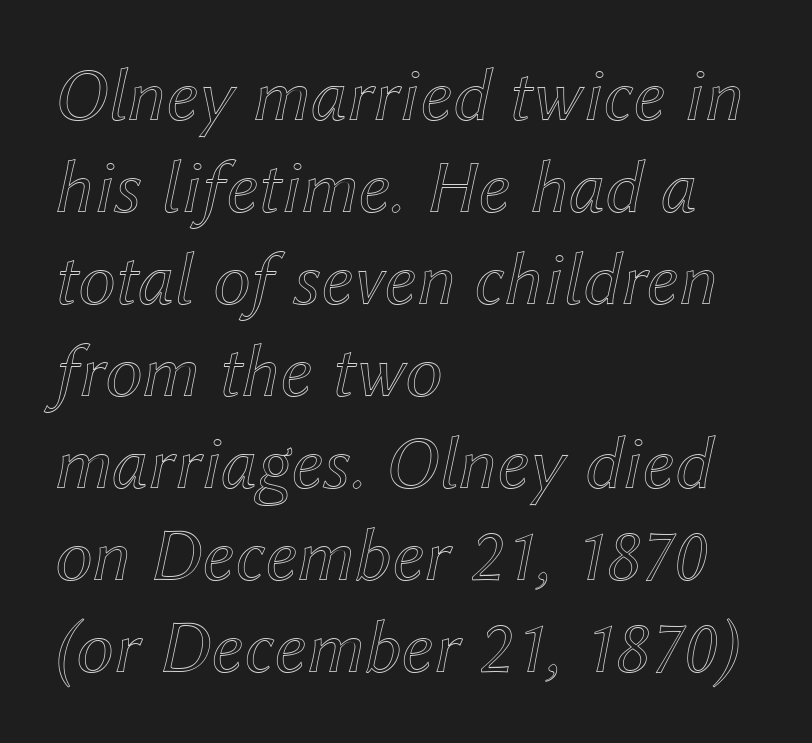
{"italic": "yes", "lean": "right", "slant_degrees": 12, "width": "normal", "x_height": "medium", "monospaced": "no", "underline": "no", "align": "left", "line_spacing_ratio": 1.21, "letter_spacing": "normal", "letter_spacing_em": 0.0, "glyph_px": 76}
